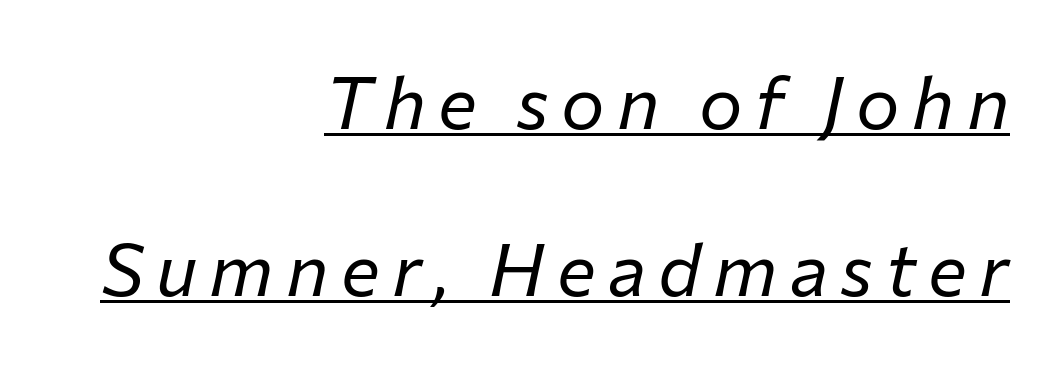
Compared with a typical body face, this is equally light or lighter still. The passage is arranged like a letterhead date or caption credit — flush right. The whole block is typeset with a tilt. Is this a fixed-width face? No — the glyphs have proportional, varying widths. A typographer would call this underscored text. If you measured baseline to baseline, you'd find a long distance.
